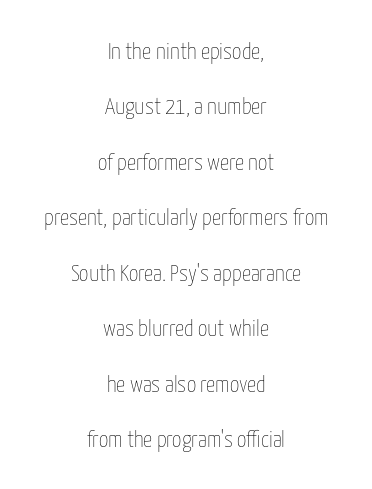
Q: Is the text bold? A: No.
Q: Is the text italic (slanted)? A: No, it is upright.
Q: Is the text underlined? A: No.
Q: How is the paragraph aligned? A: Centered.
Q: Is the spacing between letters normal or unusually wide? A: Normal.
Q: Is the spacing between lines tight, normal or loose? A: Loose.
